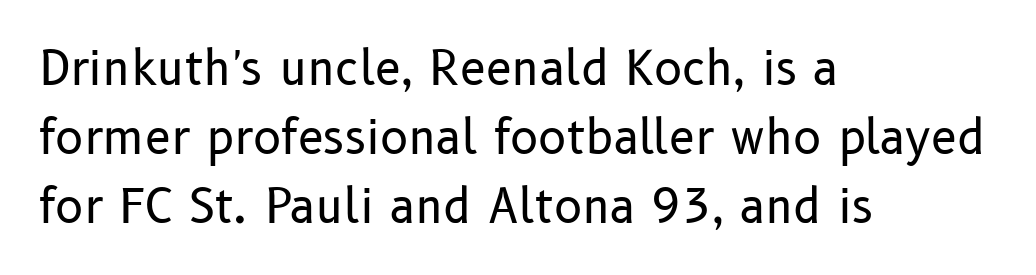
The image shows 47 px regular-weight sans-serif type, upright; set left-aligned, normal line spacing (1.47x), normal letter spacing, not underlined; low stroke contrast and a medium x-height.
